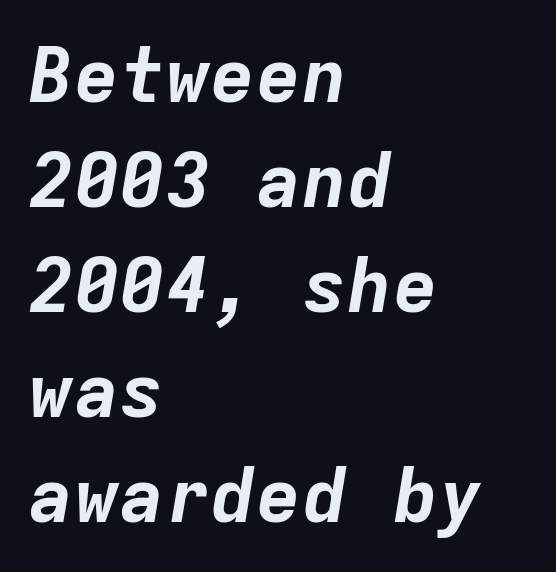
{"italic": "yes", "lean": "right", "slant_degrees": 9, "bold": "yes", "weight": "bold", "width": "normal", "stroke_contrast": "low", "x_height": "medium", "monospaced": "yes", "underline": "no", "align": "left", "line_spacing": "normal", "line_spacing_ratio": 1.38, "letter_spacing": "normal", "letter_spacing_em": 0.0, "glyph_px": 76}
